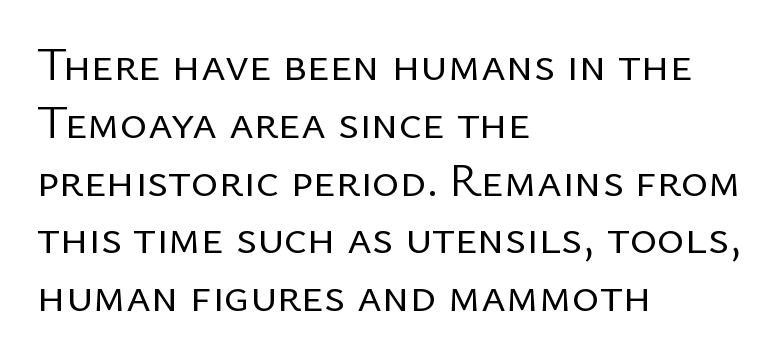
{"serif": "no", "italic": "no", "bold": "no", "weight": "regular", "width": "normal", "stroke_contrast": "low", "x_height": "medium", "monospaced": "no", "underline": "no", "align": "left", "line_spacing_ratio": 1.23, "letter_spacing": "normal", "letter_spacing_em": 0.0, "glyph_px": 47}
